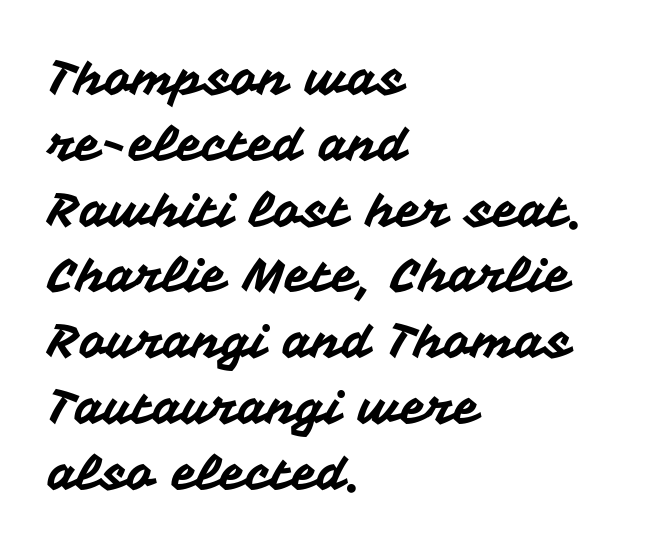
{"serif": "no", "width": "normal", "stroke_contrast": "medium", "x_height": "medium", "monospaced": "no", "underline": "no", "align": "left", "line_spacing": "normal", "line_spacing_ratio": 1.4, "letter_spacing": "normal", "letter_spacing_em": 0.0, "glyph_px": 47}
